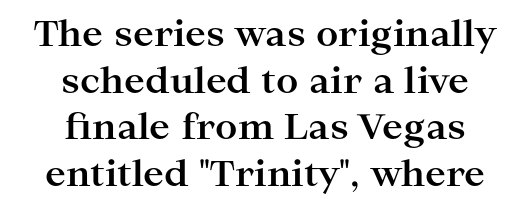
Q: Is the text bold? A: Yes.
Q: Is the text italic (slanted)? A: No, it is upright.
Q: Is the typeface a serif or a sans-serif typeface? A: Serif.
Q: Is the text underlined? A: No.
Q: How is the paragraph aligned? A: Centered.
Q: Is the spacing between letters normal or unusually wide? A: Normal.
Q: Is the spacing between lines tight, normal or loose? A: Normal.
Q: Width (condensed, normal, or wide)? A: Wide.
Q: Stroke contrast? A: High.
Q: x-height? A: Medium.
Q: Monospaced? A: No.
